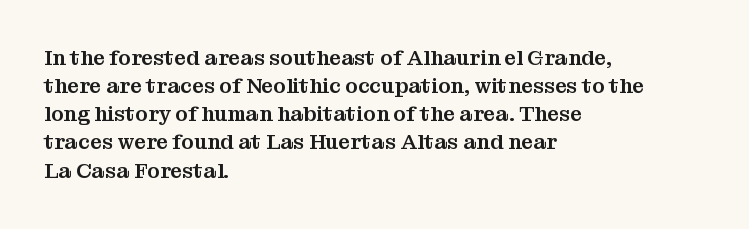
The image shows 21 px text type, upright; set left-aligned, normal line spacing (1.34x), normal letter spacing, not underlined.
